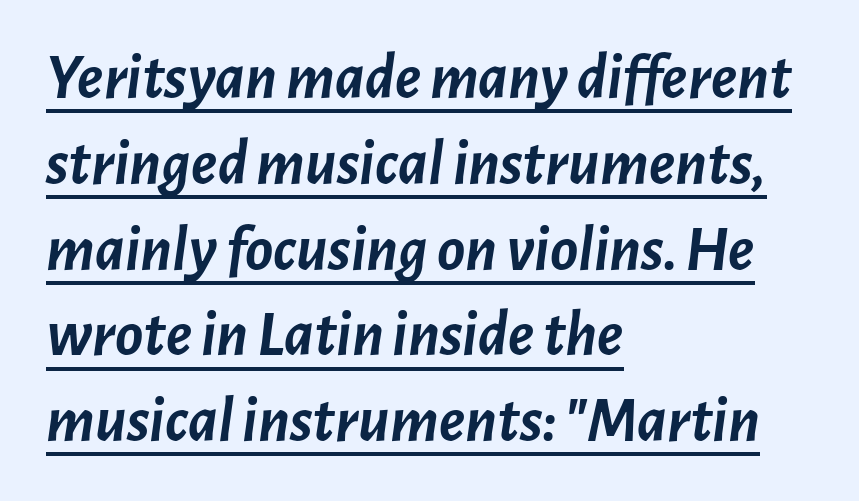
{"italic": "yes", "lean": "right", "slant_degrees": 7, "bold": "yes", "weight": "semibold", "width": "normal", "stroke_contrast": "low", "x_height": "medium", "monospaced": "no", "underline": "yes", "align": "left", "line_spacing": "normal", "line_spacing_ratio": 1.32, "letter_spacing": "normal", "letter_spacing_em": 0.0, "glyph_px": 65}
